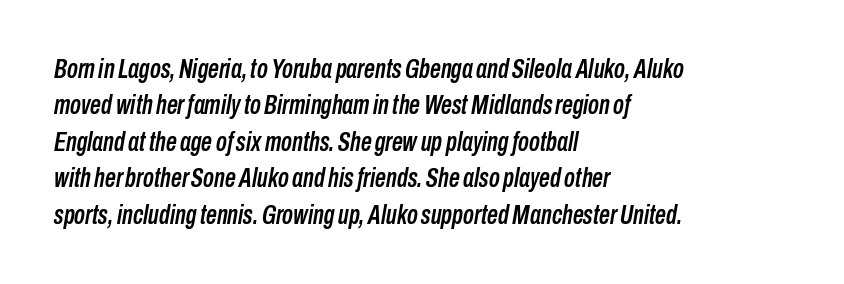
{"italic": "yes", "lean": "right", "slant_degrees": 10, "underline": "no", "align": "left", "line_spacing": "normal", "line_spacing_ratio": 1.35, "letter_spacing": "normal", "letter_spacing_em": 0.0, "glyph_px": 27}
